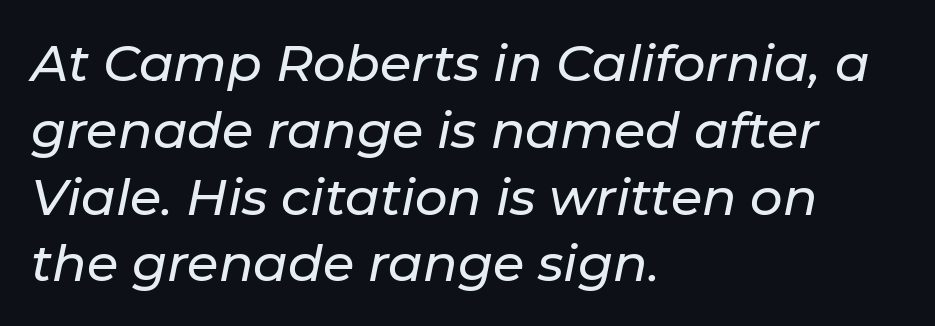
The image shows 51 px text type, italic (leaning right); set left-aligned, normal line spacing (1.31x), normal letter spacing, not underlined; low stroke contrast and a medium x-height.
